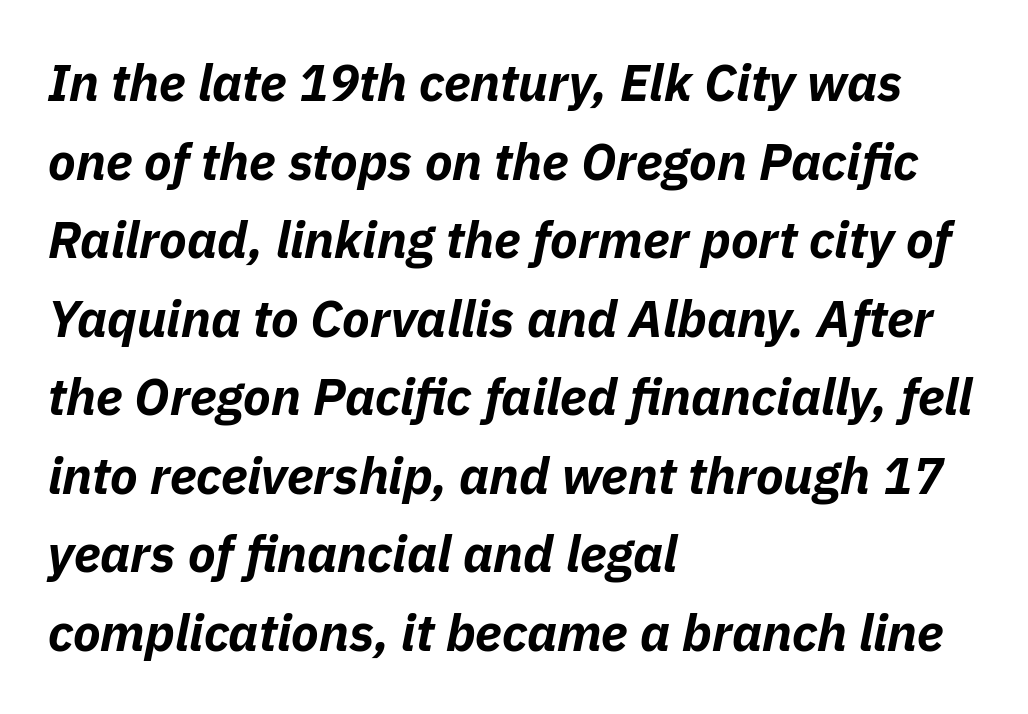
{"italic": "yes", "lean": "right", "slant_degrees": 11, "bold": "yes", "weight": "bold", "width": "normal", "stroke_contrast": "low", "x_height": "medium", "monospaced": "no", "underline": "no", "align": "left", "line_spacing": "normal", "line_spacing_ratio": 1.54, "letter_spacing": "normal", "letter_spacing_em": 0.0, "glyph_px": 51}
